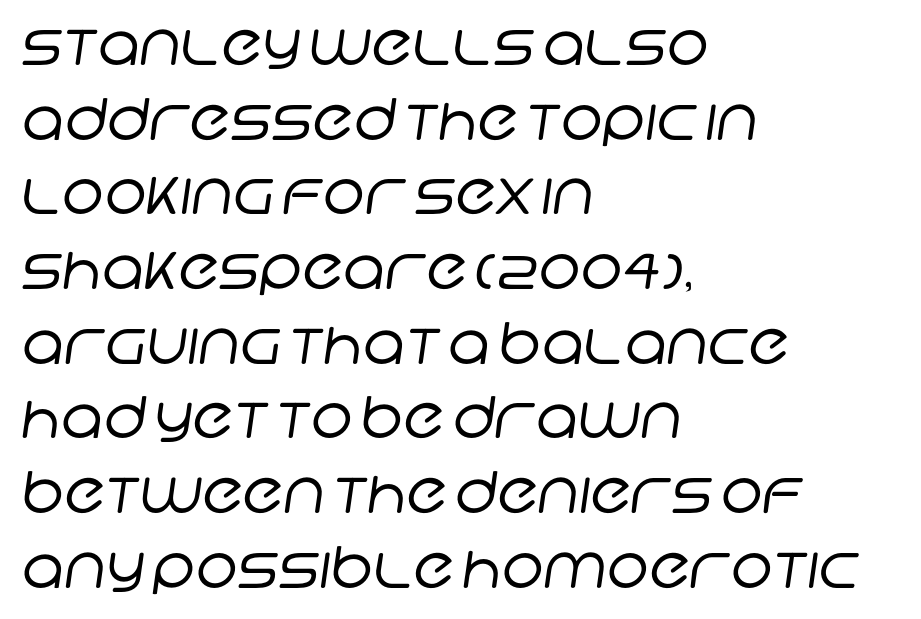
The image shows 57 px regular-weight sans-serif type; set left-aligned, normal line spacing (1.31x), normal letter spacing, not underlined; low stroke contrast and a large x-height.
